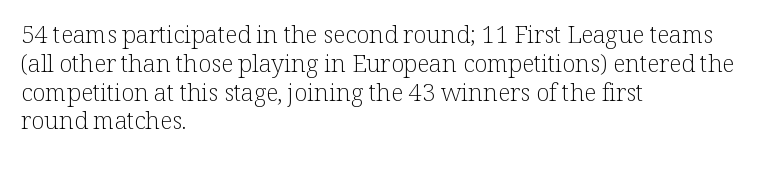
Horizontal alignment here is leftward, the default for most running prose. Is the stroke heavy? The answer is a plain regular-or-lighter. Posture: upright roman. The baseline area is clear. Between one letter and the next there's only the usual sliver of space.
